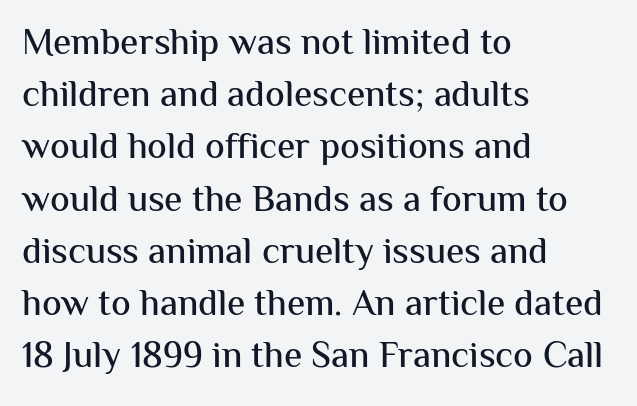
Posture: vertical. Only glyphs here, with clear space below each row. The line texture is even and compact thanks to regular tracking. Varying glyph widths throughout — classic text-font behaviour. One-word summary of the alignment: left.
